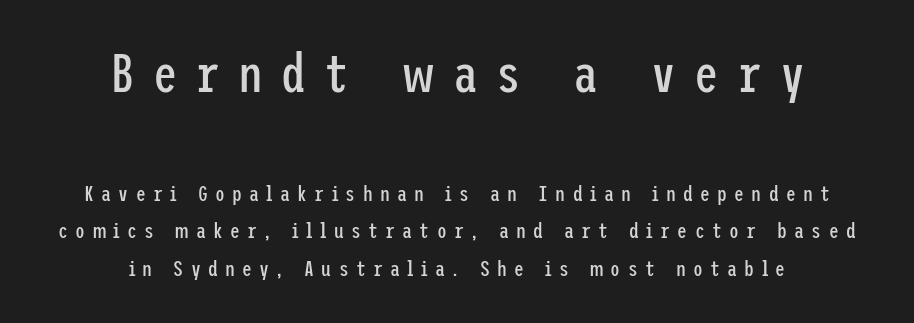
The image shows 55 px regular-weight, condensed sans-serif type, upright; set centered, line spacing 1.72x, unusually wide letter spacing (+0.33 em), not underlined; the first (top) block is 2.5x larger; low stroke contrast and a medium x-height.
